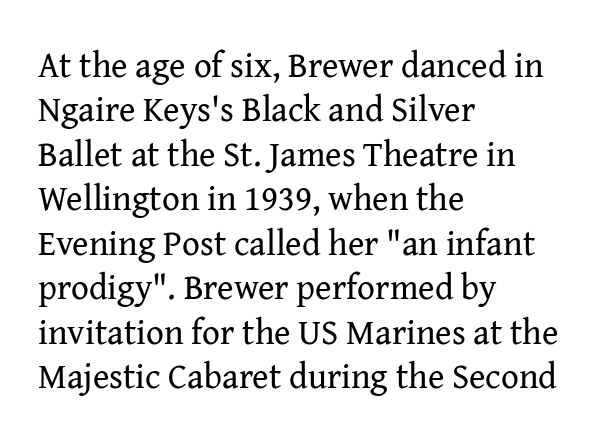
Each line starts at the same left margin while the right side varies. Each stroke keeps to a modest, everyday thickness or less. Interline gaps are of average width in this sample. The rendering uses natural spacing where letterforms have individual widths.
